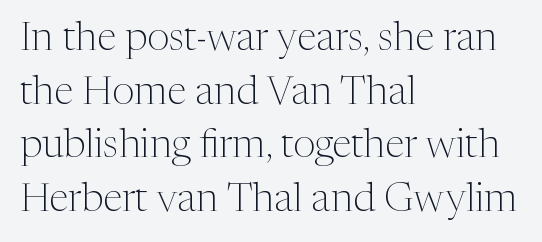
The image shows 40 px light serif type, upright; set left-aligned, normal line spacing (1.34x), normal letter spacing, not underlined; medium stroke contrast and a medium x-height.
